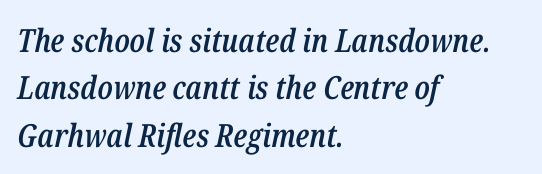
The image shows 32 px semibold, condensed type, italic (leaning right); set left-aligned, normal line spacing (1.48x), normal letter spacing, not underlined; low stroke contrast and a medium x-height.
